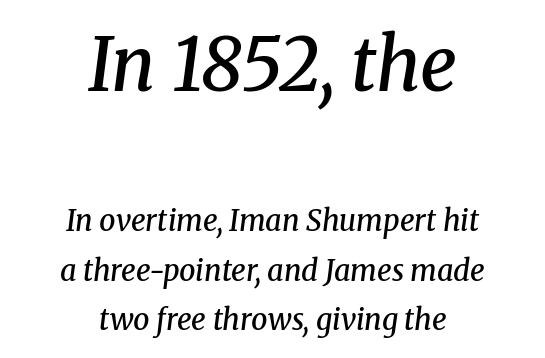
{"serif": "yes", "italic": "yes", "lean": "right", "slant_degrees": 8, "bold": "semi", "weight": "semibold", "width": "normal", "stroke_contrast": "medium", "x_height": "medium", "monospaced": "no", "underline": "no", "align": "center", "line_spacing_ratio": 1.71, "letter_spacing": "normal", "letter_spacing_em": 0.0, "larger_block": "first", "size_ratio": 2.52, "glyph_px": 73}
